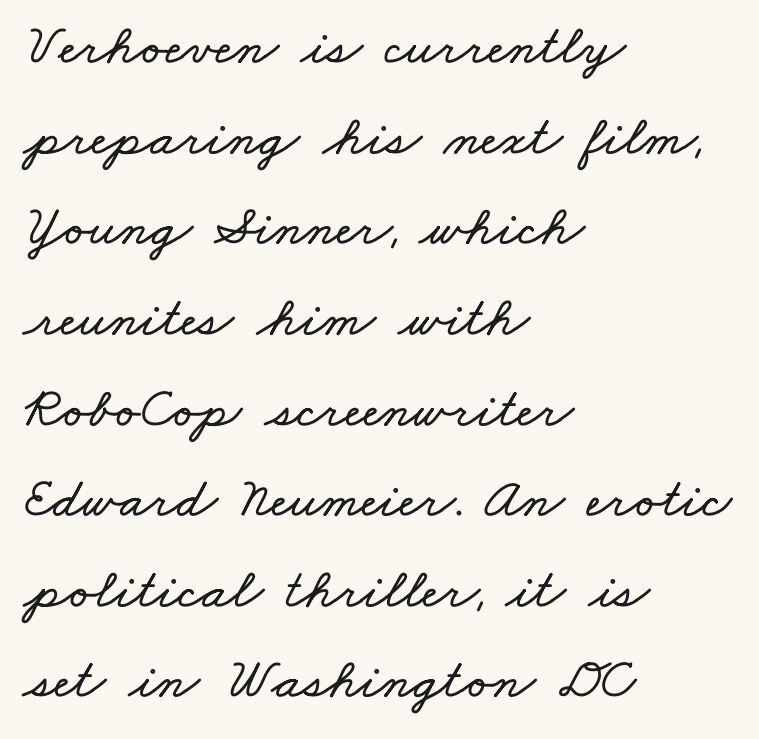
Q: Is the text underlined? A: No.
Q: How is the paragraph aligned? A: Left-aligned.
Q: Is the spacing between letters normal or unusually wide? A: Normal.
Q: Is the spacing between lines tight, normal or loose? A: Normal.
Q: Width (condensed, normal, or wide)? A: Wide.
Q: Stroke contrast? A: Low.
Q: x-height? A: Small.
Q: Monospaced? A: No.
